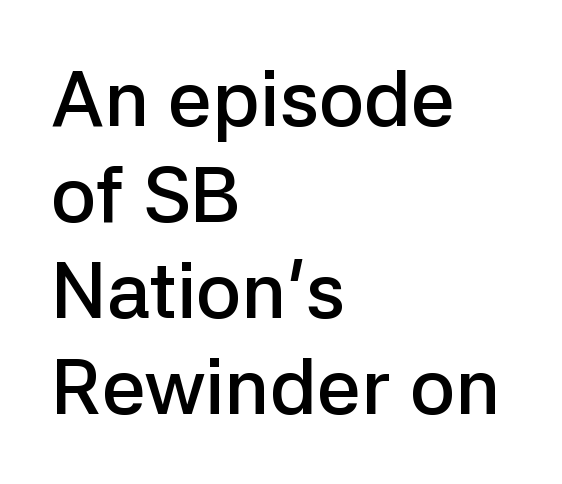
{"serif": "no", "italic": "no", "bold": "semi", "weight": "semibold", "width": "normal", "stroke_contrast": "low", "x_height": "medium", "monospaced": "no", "underline": "no", "align": "left", "line_spacing_ratio": 1.23, "letter_spacing": "normal", "letter_spacing_em": 0.0, "glyph_px": 78}
